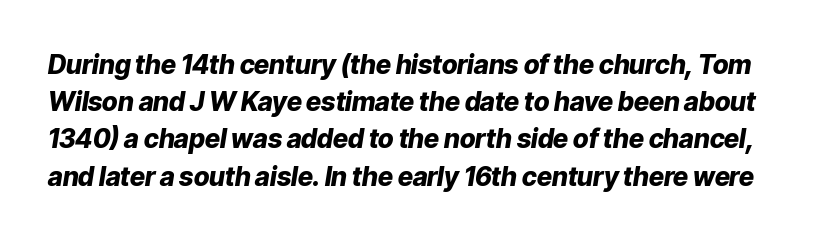
Is the type slanted? Yes — the strokes lean at a clear angle. Notice how descenders clear the ascenders below comfortably — that's standard leading. Heavy-handed strokes throughout: this text is bold. Honestly, there is no underline to notice here at all. Observe the ordinary spacing: letters are neighbours, not strangers.
